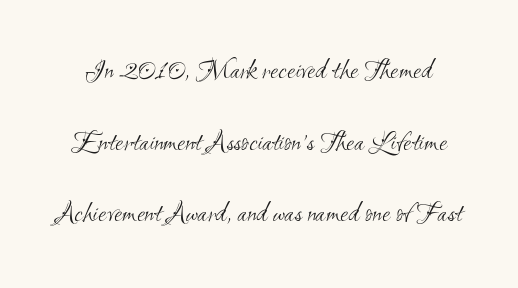
{"serif": "no", "bold": "no", "weight": "light", "width": "condensed", "stroke_contrast": "medium", "x_height": "small", "monospaced": "no", "underline": "no", "line_spacing": "loose", "line_spacing_ratio": 2.47, "letter_spacing": "normal", "letter_spacing_em": 0.0, "glyph_px": 29}
